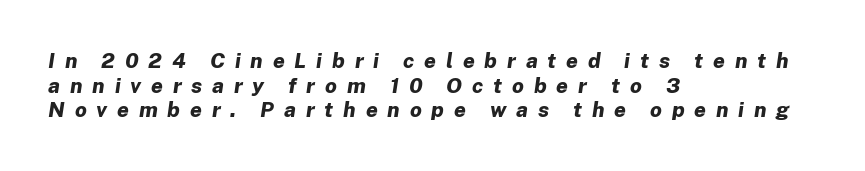
Q: Is the text bold? A: Yes.
Q: Is the text italic (slanted)? A: Yes, it leans right by about 8 degrees.
Q: Is the text underlined? A: No.
Q: How is the paragraph aligned? A: Left-aligned.
Q: Is the spacing between letters normal or unusually wide? A: Unusually wide.
